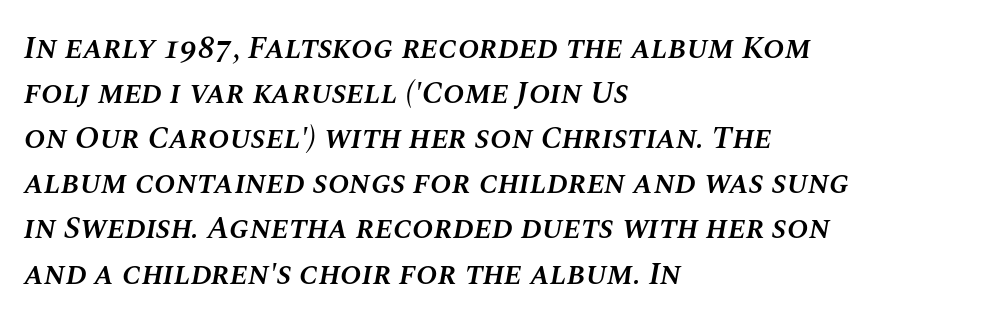
Q: Is the text bold? A: Semi-bold.
Q: Is the text italic (slanted)? A: Yes, it leans right by about 10 degrees.
Q: Is the text underlined? A: No.
Q: How is the paragraph aligned? A: Left-aligned.
Q: Is the spacing between letters normal or unusually wide? A: Normal.
Q: Is the spacing between lines tight, normal or loose? A: Normal.
Q: Width (condensed, normal, or wide)? A: Normal.
Q: Stroke contrast? A: Medium.
Q: x-height? A: Large.
Q: Monospaced? A: No.
